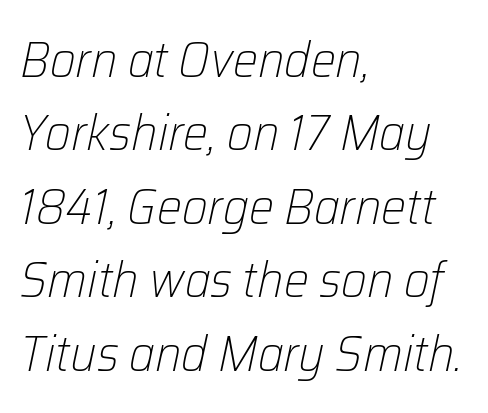
The image shows 50 px light type, italic (leaning right); set left-aligned, normal line spacing (1.47x), normal letter spacing, not underlined; low stroke contrast and a medium x-height.
